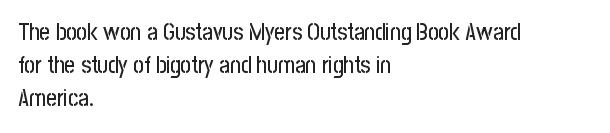
The image shows 23 px text type, upright; set left-aligned, normal line spacing (1.44x), normal letter spacing, not underlined.
